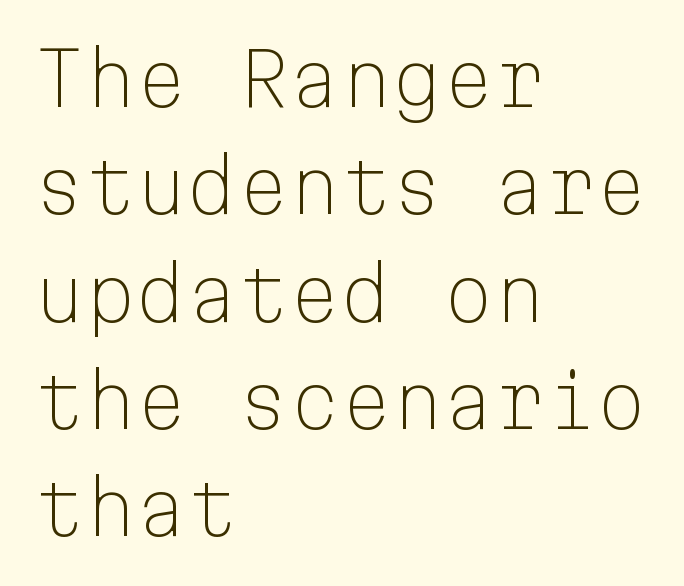
The foot of each line stays bare and open. One glance says typical: line gaps are just what's usual. Vertical strokes here are truly vertical. The letters sit at their default tracking, neither squeezed nor spread.
